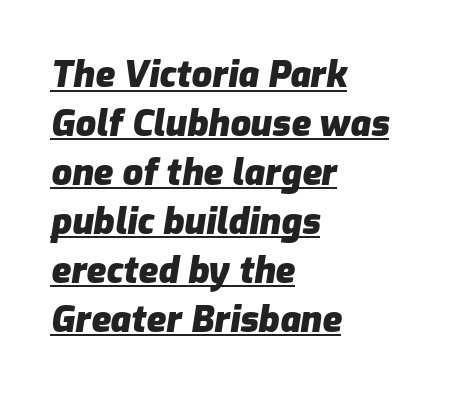
{"italic": "yes", "lean": "right", "slant_degrees": 9, "bold": "yes", "weight": "heavy", "width": "normal", "stroke_contrast": "low", "x_height": "medium", "monospaced": "no", "underline": "yes", "align": "left", "line_spacing": "normal", "line_spacing_ratio": 1.36, "letter_spacing": "normal", "letter_spacing_em": 0.0, "glyph_px": 36}
